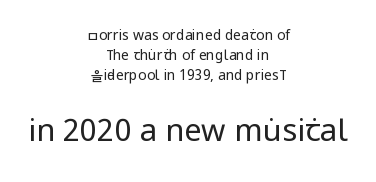
These lines keep a tight, regular rhythm from letter to letter. Rows of type keep a routine distance in the vertical direction. This sample has the flowing, uneven cadence of proportional lettering. Typographically, this falls in the sans-serif category.
